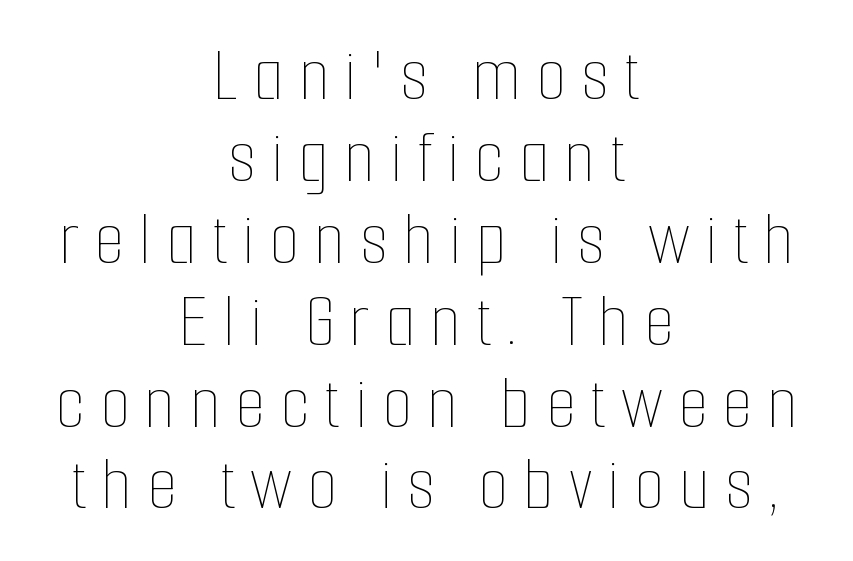
Q: Is the text bold? A: No.
Q: Is the text italic (slanted)? A: No, it is upright.
Q: Is the text underlined? A: No.
Q: How is the paragraph aligned? A: Centered.
Q: Is the spacing between lines tight, normal or loose? A: Tight.
Q: Width (condensed, normal, or wide)? A: Condensed.
Q: Stroke contrast? A: Low.
Q: x-height? A: Medium.
Q: Monospaced? A: No.
